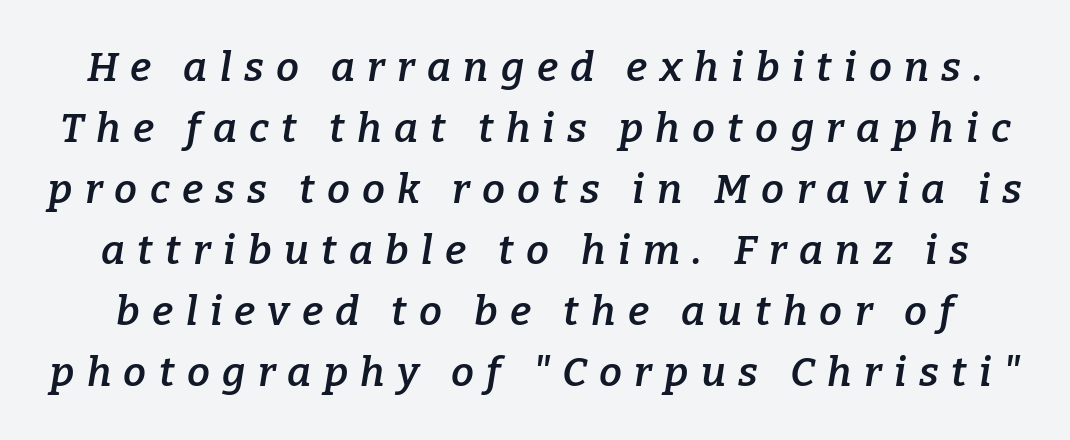
Spacing verdict: proportional, widths tailored to each character. The passage shown has open, widely tracked lettering throughout. Each row of text sits above clean, open space. Are there feet on the stems? There are — it's a serif.
